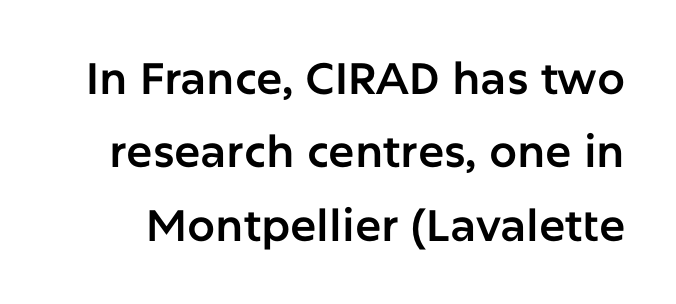
The horizontal fit of the characters is conventional and even. Descender tails drop into unmarked territory. The face used here is proportionally spaced, like ordinary book or web type. In terms of leading, this rendering sits right in the middle.
